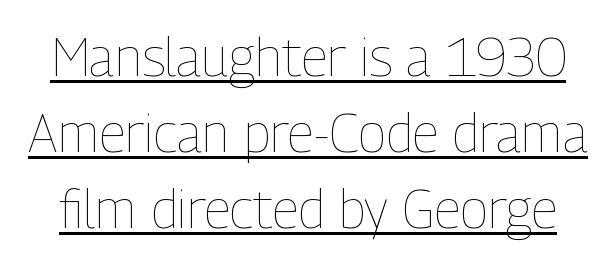
Q: Is the text bold? A: No.
Q: Is the text italic (slanted)? A: No, it is upright.
Q: Is the text underlined? A: Yes.
Q: Is the spacing between letters normal or unusually wide? A: Normal.
Q: Is the spacing between lines tight, normal or loose? A: Normal.
Q: Width (condensed, normal, or wide)? A: Condensed.
Q: Stroke contrast? A: Low.
Q: x-height? A: Medium.
Q: Monospaced? A: No.
